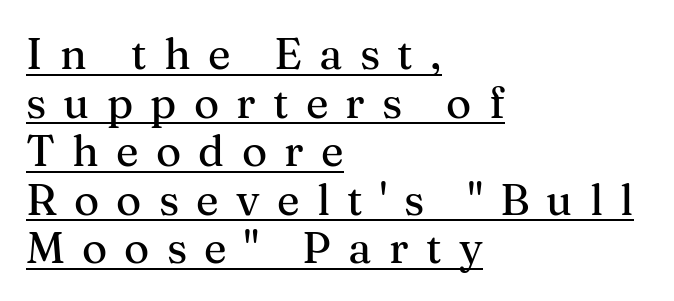
Loose tracking; the words dissolve into strings of separated letters. Honestly, the underline is the first thing you notice here. The letters advance in unequal steps, a hallmark of proportional type. Unlike italic type, these characters show no tilt at all.
